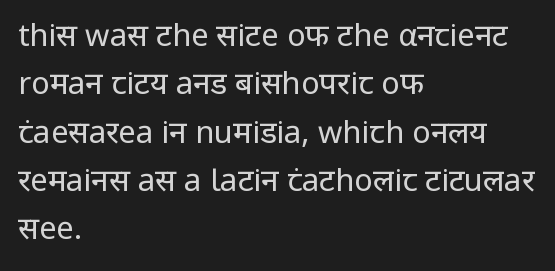
{"serif": "no", "italic": "no", "bold": "no", "weight": "regular", "width": "normal", "stroke_contrast": "low", "x_height": "medium", "monospaced": "no", "underline": "no", "align": "left", "line_spacing": "normal", "line_spacing_ratio": 1.56, "letter_spacing": "normal", "letter_spacing_em": 0.0, "glyph_px": 31}
